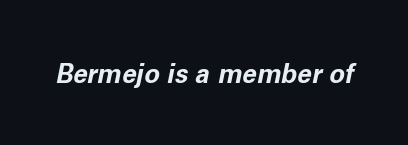
Q: Is the text bold? A: Yes.
Q: Is the text italic (slanted)? A: Yes, it leans right by about 11 degrees.
Q: Is the text underlined? A: No.
Q: Is the spacing between letters normal or unusually wide? A: Normal.
